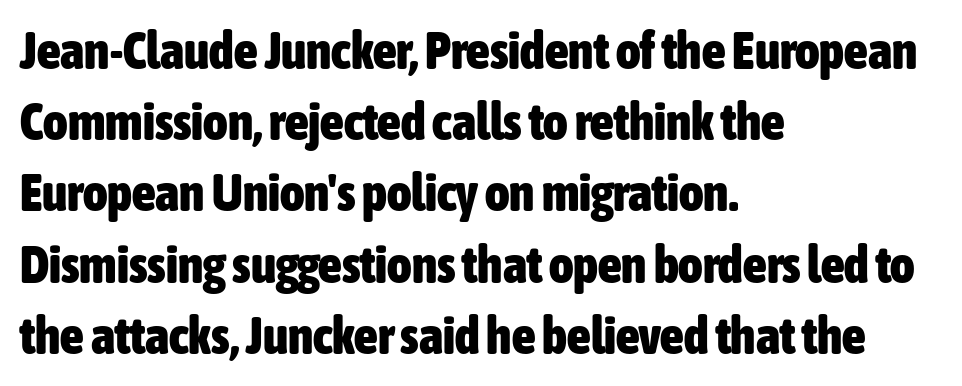
{"serif": "no", "italic": "no", "bold": "yes", "weight": "heavy", "width": "condensed", "stroke_contrast": "low", "x_height": "medium", "monospaced": "no", "underline": "no", "align": "left", "line_spacing": "normal", "line_spacing_ratio": 1.37, "letter_spacing": "normal", "letter_spacing_em": 0.0, "glyph_px": 52}
